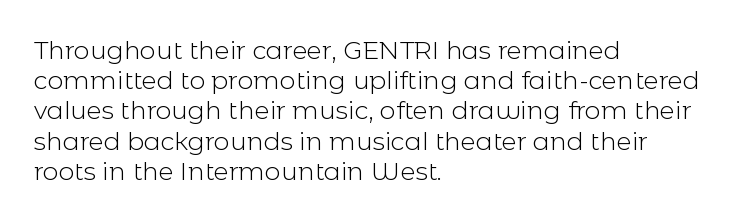
Q: Is the text bold? A: No.
Q: Is the text italic (slanted)? A: No, it is upright.
Q: Is the text underlined? A: No.
Q: How is the paragraph aligned? A: Left-aligned.
Q: Is the spacing between letters normal or unusually wide? A: Normal.
